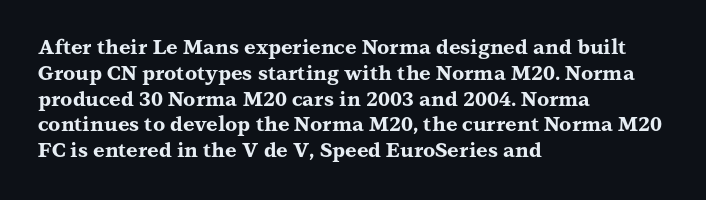
{"italic": "no", "bold": "yes", "underline": "no", "align": "left", "line_spacing": "normal", "line_spacing_ratio": 1.29, "letter_spacing": "normal", "letter_spacing_em": 0.0, "glyph_px": 20}
